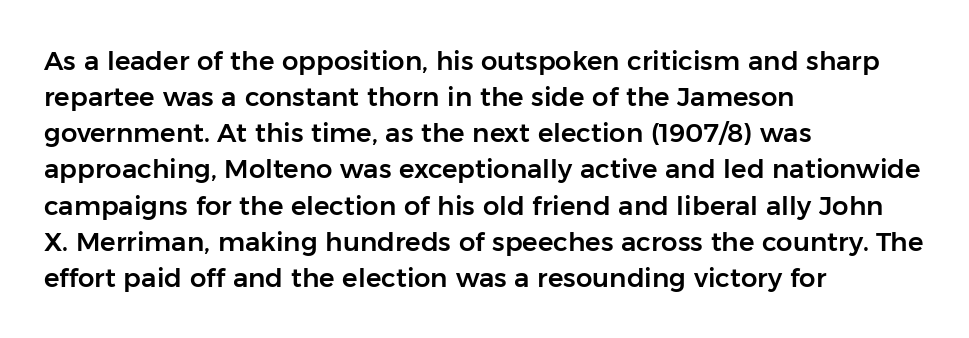
The image shows 26 px text type, upright; set left-aligned, normal line spacing (1.39x), normal letter spacing, not underlined.
